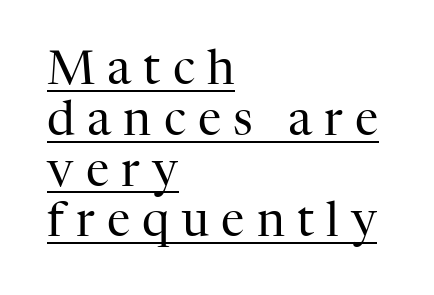
The text block is weighted toward the left margin, trailing off unevenly rightward. The rendering uses natural spacing where letterforms have individual widths. Honestly, the underline is the first thing you notice here. In terms of letterform style, serifs are clearly present. A typesetter would call this heavily tracked-out type. The axis of the letterforms is exactly vertical.
